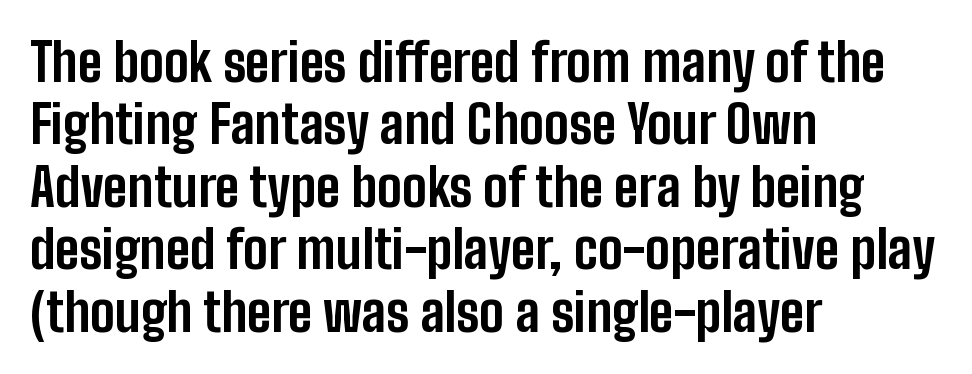
Just letters on the line, the space beneath them empty. A classic flush-left, rag-right setting is used for this passage. A typesetter would label this face a sans. The passage shown has conventional tracking throughout. Rendered with straight, roman letterforms.
